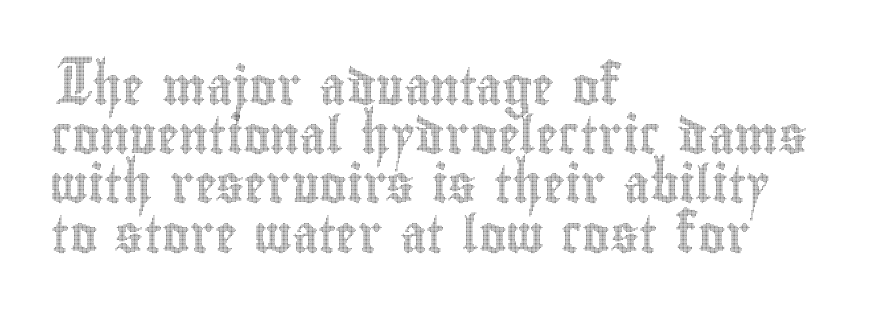
Rows of type keep a routine distance in the vertical direction. A roman cut, with each character standing at attention. The line texture is even and compact thanks to regular tracking. Check the space under the baseline: it is left empty. The paragraph has a hard left edge and a soft right edge. Looks like regular typesetting: each glyph gets only the width it needs.
